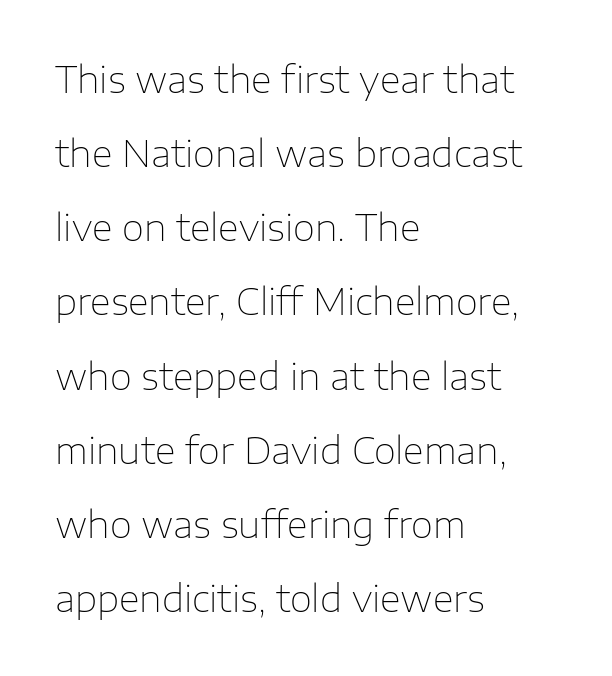
The block of text is sparse from top to bottom, with ample space between rows. The lines in this sample share a left origin and differ only in where they stop. This sample has the flowing, uneven cadence of proportional lettering. Stroke terminals: plain, sans-serif.
